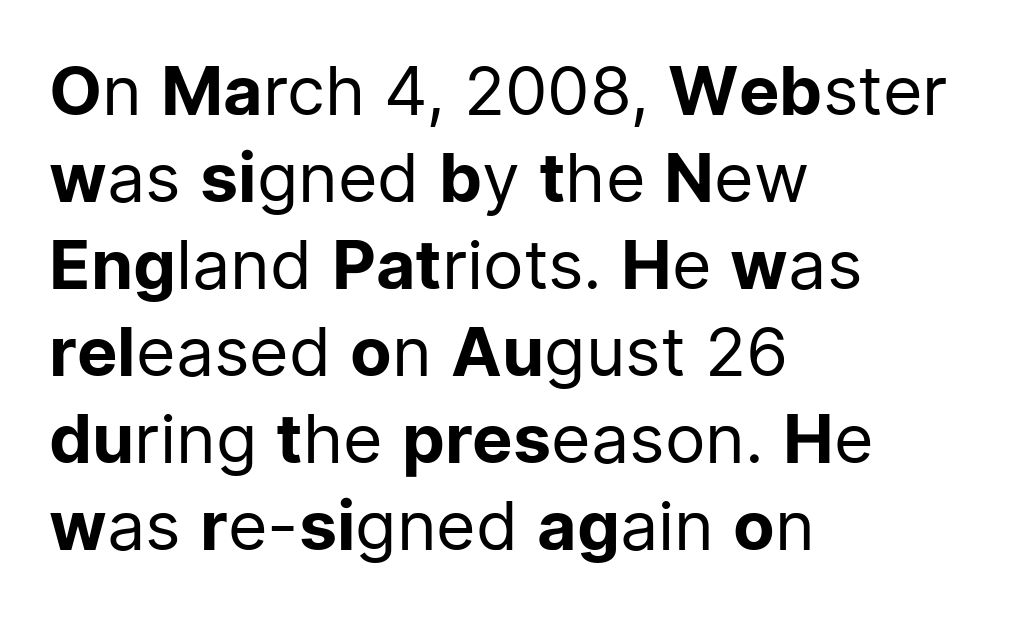
This block has exactly the height ordinary leading produces. Think of a printed novel: that variable character pitch is what you see here. No letter is thick-stroked: the sample isn't bold. Words float on clear page, feet unadorned.
